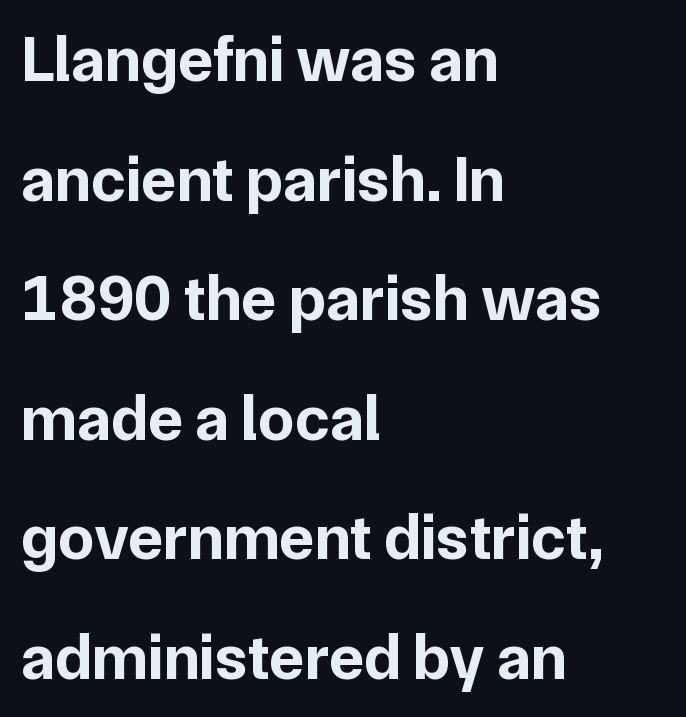
The image shows 65 px bold sans-serif type, upright; set left-aligned, line spacing 1.84x, normal letter spacing, not underlined; low stroke contrast and a medium x-height.
